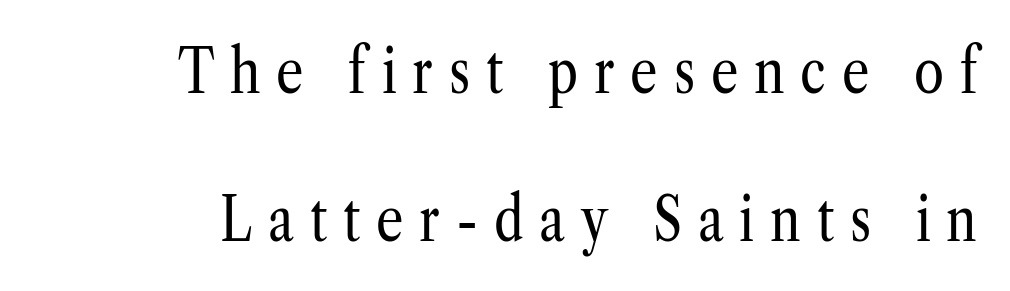
The image shows 61 px regular-weight, condensed serif type, upright; set right-aligned, loose line spacing (2.43x), unusually wide letter spacing (+0.26 em), not underlined; low stroke contrast and a medium x-height.
